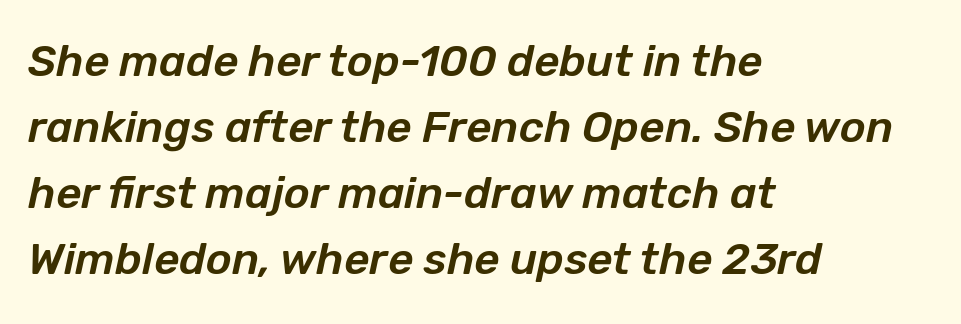
The text carries the slant typical of an italic or oblique font. Unmarked baselines from the first word to the last. Casual observation: everything's shoved over to the left. Think of a printed novel: that variable character pitch is what you see here. What stands out about the letter spacing? Nothing — it is the standard amount.
